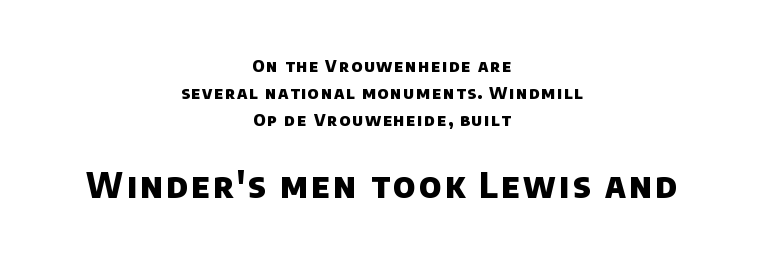
The image shows 34 px heavy sans-serif type; set centered, normal line spacing (1.58x), not underlined; the second (bottom) block is 2.0x larger; low stroke contrast and a large x-height.
